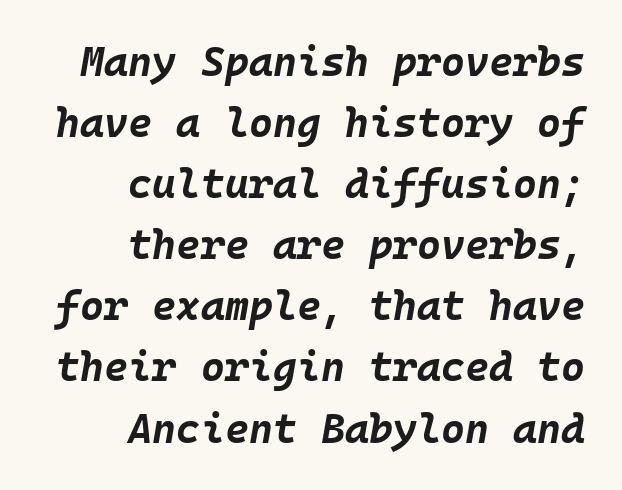
Q: Is the text bold? A: Yes.
Q: Is the text italic (slanted)? A: Yes, it leans right by about 10 degrees.
Q: Is the text underlined? A: No.
Q: How is the paragraph aligned? A: Right-aligned.
Q: Is the spacing between letters normal or unusually wide? A: Normal.
Q: Is the spacing between lines tight, normal or loose? A: Normal.
Q: Width (condensed, normal, or wide)? A: Normal.
Q: Stroke contrast? A: Low.
Q: x-height? A: Large.
Q: Monospaced? A: Yes.
